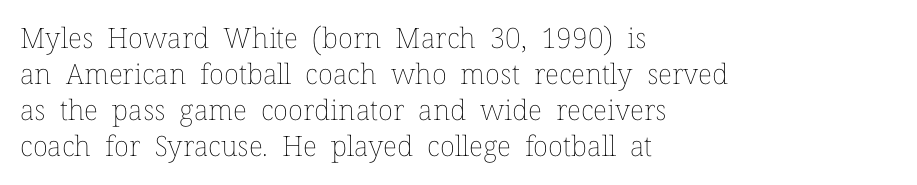
Q: Is the text bold? A: No.
Q: Is the text italic (slanted)? A: No, it is upright.
Q: Is the text underlined? A: No.
Q: How is the paragraph aligned? A: Left-aligned.
Q: Is the spacing between letters normal or unusually wide? A: Normal.
Q: Is the spacing between lines tight, normal or loose? A: Normal.
Q: Width (condensed, normal, or wide)? A: Normal.
Q: Stroke contrast? A: Low.
Q: x-height? A: Medium.
Q: Monospaced? A: No.
